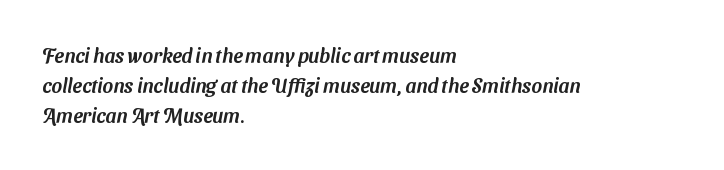
The image shows 20 px text type; set left-aligned, normal line spacing (1.51x), normal letter spacing, not underlined.
